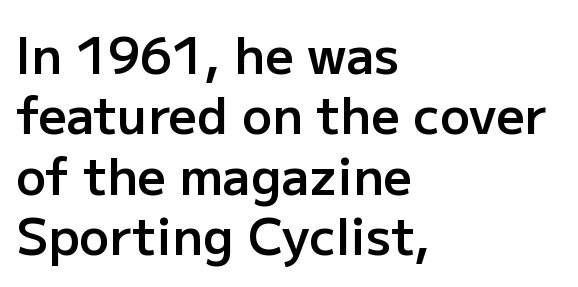
{"serif": "no", "italic": "no", "bold": "semi", "weight": "semibold", "width": "normal", "stroke_contrast": "low", "x_height": "medium", "monospaced": "no", "underline": "no", "align": "left", "line_spacing_ratio": 1.21, "letter_spacing": "normal", "letter_spacing_em": 0.0, "glyph_px": 50}
